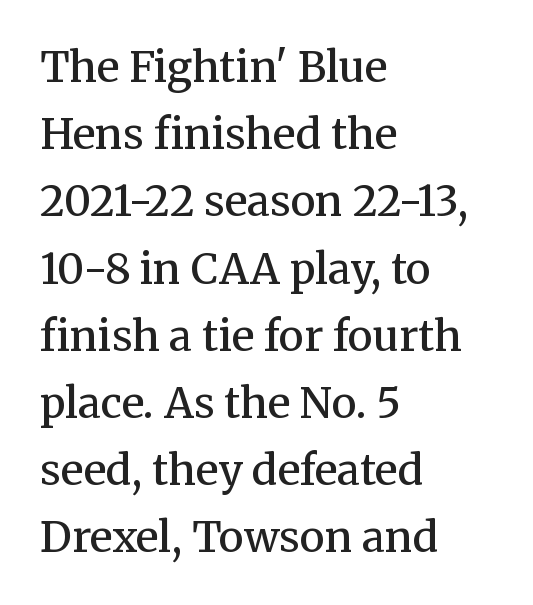
{"serif": "yes", "italic": "no", "bold": "semi", "weight": "semibold", "width": "normal", "stroke_contrast": "medium", "x_height": "medium", "monospaced": "no", "underline": "no", "align": "left", "line_spacing": "normal", "line_spacing_ratio": 1.6, "letter_spacing": "normal", "letter_spacing_em": 0.0, "glyph_px": 42}
